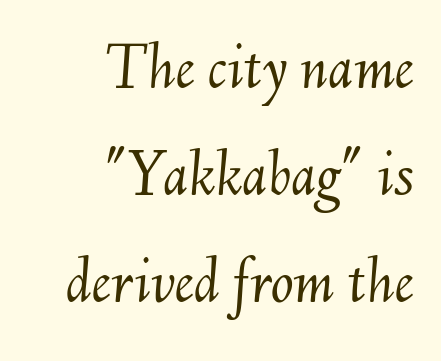
The image shows 68 px light type, italic (leaning right); set right-aligned, normal line spacing (1.57x), normal letter spacing, not underlined; medium stroke contrast and a small x-height.
